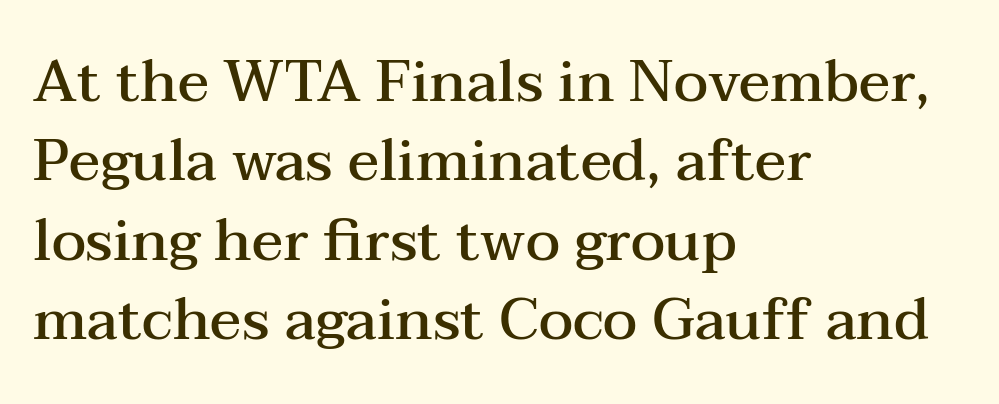
The image shows 58 px semibold, wide serif type, upright; set left-aligned, normal line spacing (1.37x), normal letter spacing, not underlined; medium stroke contrast and a medium x-height.
